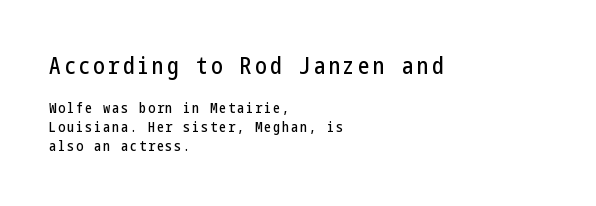
Q: Is the text italic (slanted)? A: No, it is upright.
Q: Is the text underlined? A: No.
Q: How is the paragraph aligned? A: Left-aligned.
Q: Is the spacing between lines tight, normal or loose? A: Normal.
Q: Which block of text is set in a larger size, the first (top) or the second (bottom)? A: The first (top) one.
